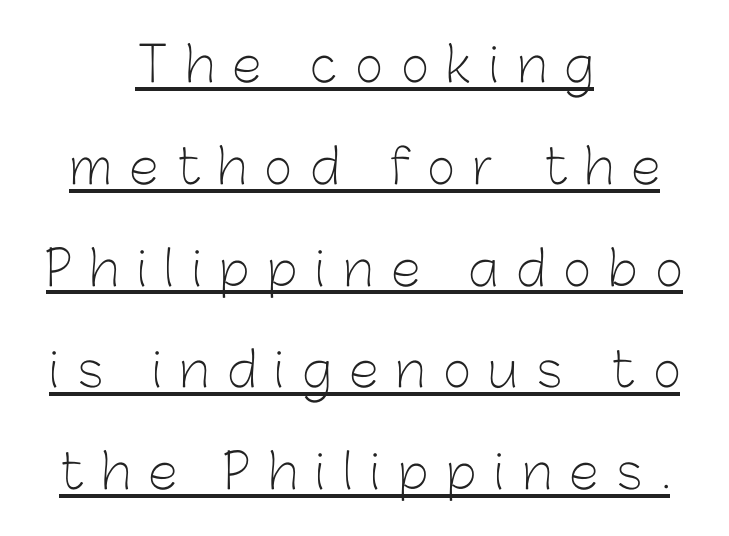
Q: Is the text bold? A: No.
Q: Is the text italic (slanted)? A: No, it is upright.
Q: Is the typeface a serif or a sans-serif typeface? A: Sans-serif.
Q: Is the text underlined? A: Yes.
Q: How is the paragraph aligned? A: Centered.
Q: Is the spacing between letters normal or unusually wide? A: Unusually wide.
Q: Is the spacing between lines tight, normal or loose? A: Loose.
Q: Width (condensed, normal, or wide)? A: Normal.
Q: Stroke contrast? A: Low.
Q: x-height? A: Medium.
Q: Monospaced? A: No.
